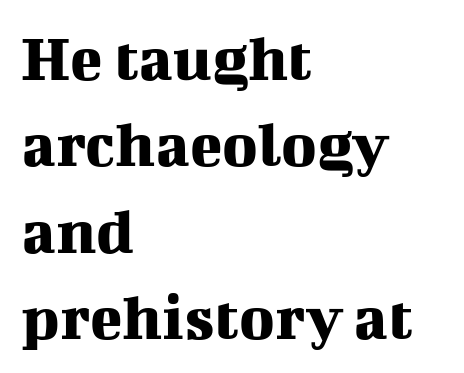
Short and long lines alike share a common starting point at left. Varying glyph widths throughout — classic text-font behaviour. Is this a sans? No — the strokes have serifs. No extra tracking has been applied to these lines. Lines of text with bare space underneath. These lines sit exactly where default settings would place them.
